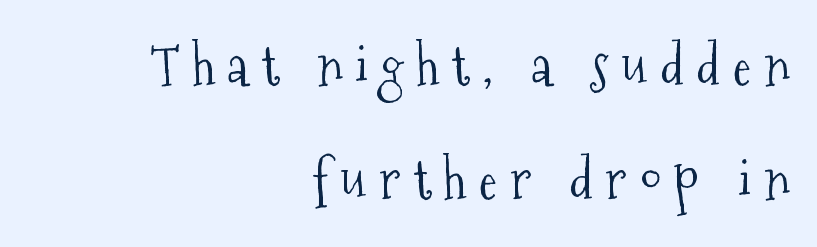
Q: Is the text bold? A: No.
Q: Is the text italic (slanted)? A: No, it is upright.
Q: Is the typeface a serif or a sans-serif typeface? A: Serif.
Q: Is the text underlined? A: No.
Q: How is the paragraph aligned? A: Right-aligned.
Q: Is the spacing between letters normal or unusually wide? A: Unusually wide.
Q: Is the spacing between lines tight, normal or loose? A: Loose.
Q: Width (condensed, normal, or wide)? A: Condensed.
Q: Stroke contrast? A: Medium.
Q: x-height? A: Medium.
Q: Monospaced? A: No.
